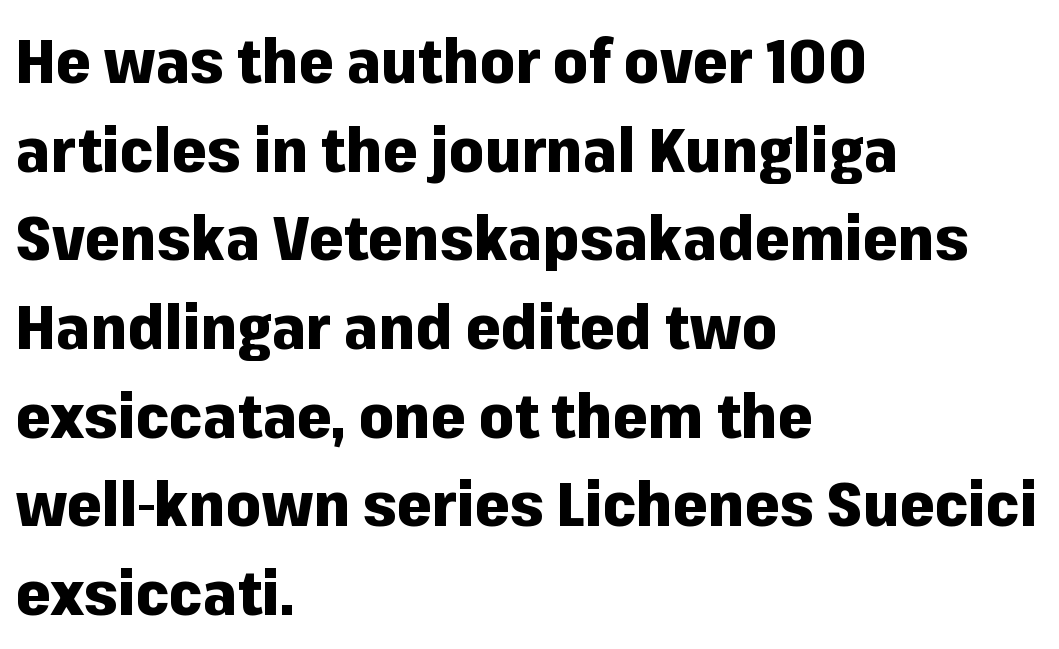
Proportional: the letters do not fall into vertical columns. The type family on display is of the sans-serif kind. Designer's note — italics off, roman on. Here the glyphs are tracked normally, forming tight word shapes.
